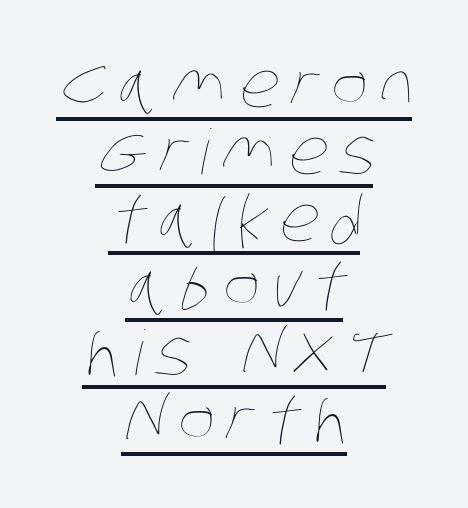
The image shows 62 px thin, condensed type; set centered, tight line spacing (1.08x), unusually wide letter spacing (+0.2 em), underlined; low stroke contrast and a large x-height.
